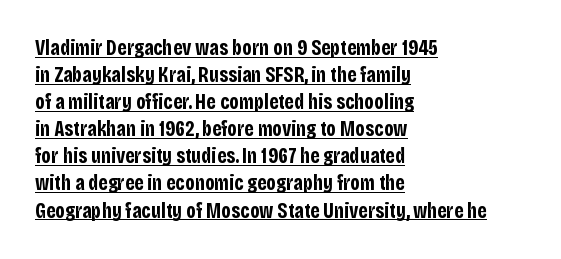
Q: Is the text bold? A: Yes.
Q: Is the text italic (slanted)? A: No, it is upright.
Q: Is the text underlined? A: Yes.
Q: How is the paragraph aligned? A: Left-aligned.
Q: Is the spacing between letters normal or unusually wide? A: Normal.
Q: Is the spacing between lines tight, normal or loose? A: Normal.
